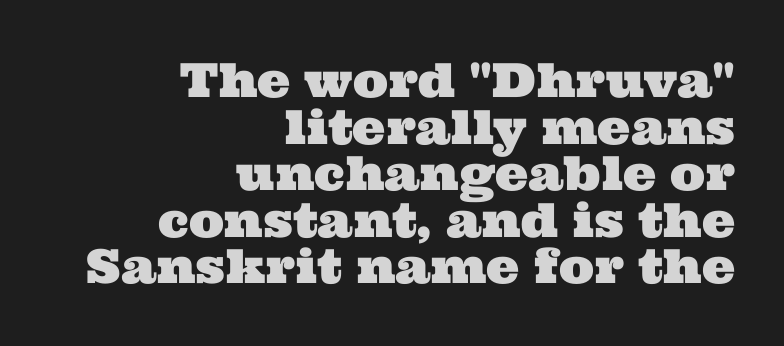
Q: Is the typeface a serif or a sans-serif typeface? A: Serif.
Q: Is the text underlined? A: No.
Q: How is the paragraph aligned? A: Right-aligned.
Q: Is the spacing between letters normal or unusually wide? A: Normal.
Q: Is the spacing between lines tight, normal or loose? A: Tight.
Q: Width (condensed, normal, or wide)? A: Wide.
Q: Stroke contrast? A: Medium.
Q: x-height? A: Medium.
Q: Monospaced? A: No.
